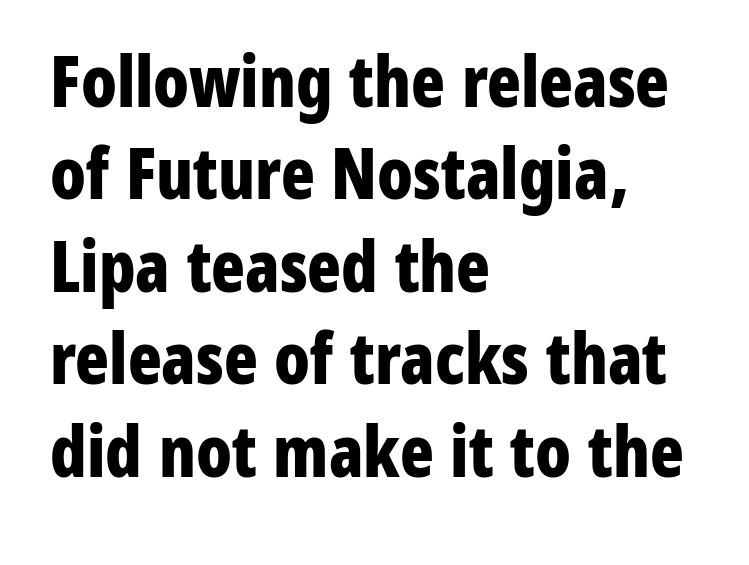
The image shows 70 px bold, condensed sans-serif type, upright; set left-aligned, normal line spacing (1.32x), normal letter spacing, not underlined; low stroke contrast and a medium x-height.
